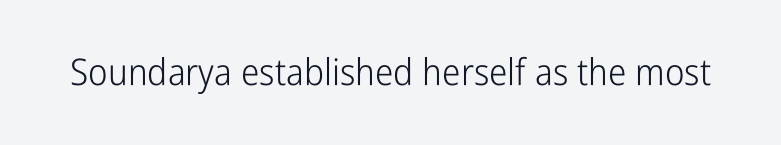
{"serif": "no", "italic": "no", "bold": "no", "weight": "light", "width": "condensed", "stroke_contrast": "low", "x_height": "medium", "monospaced": "no", "underline": "no", "letter_spacing": "normal", "letter_spacing_em": 0.0, "glyph_px": 37}
